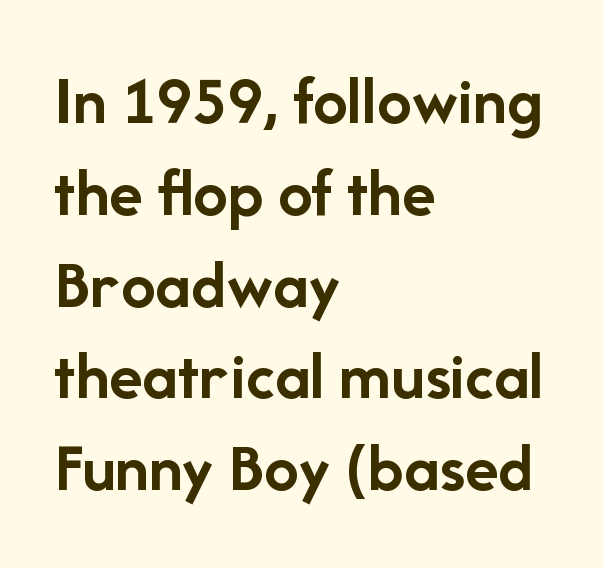
{"serif": "no", "italic": "no", "bold": "yes", "weight": "semibold", "width": "normal", "stroke_contrast": "low", "x_height": "medium", "monospaced": "no", "underline": "no", "align": "left", "line_spacing": "normal", "line_spacing_ratio": 1.33, "letter_spacing": "normal", "letter_spacing_em": 0.0, "glyph_px": 69}
